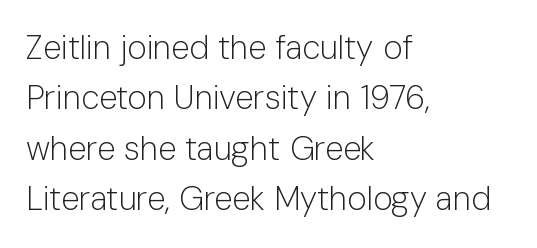
{"serif": "no", "italic": "no", "bold": "no", "weight": "light", "width": "normal", "stroke_contrast": "low", "x_height": "medium", "monospaced": "no", "underline": "no", "align": "left", "line_spacing": "normal", "line_spacing_ratio": 1.53, "letter_spacing": "normal", "letter_spacing_em": 0.0, "glyph_px": 33}
